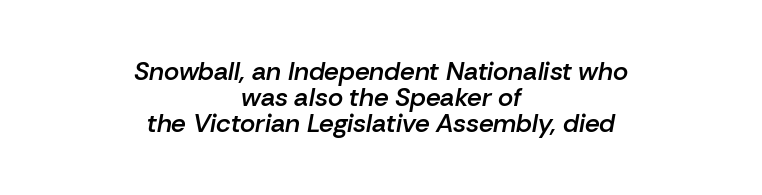
Q: Is the text bold? A: Semi-bold.
Q: Is the text italic (slanted)? A: Yes, it leans right by about 10 degrees.
Q: Is the text underlined? A: No.
Q: How is the paragraph aligned? A: Centered.
Q: Is the spacing between letters normal or unusually wide? A: Normal.
Q: Is the spacing between lines tight, normal or loose? A: Tight.
